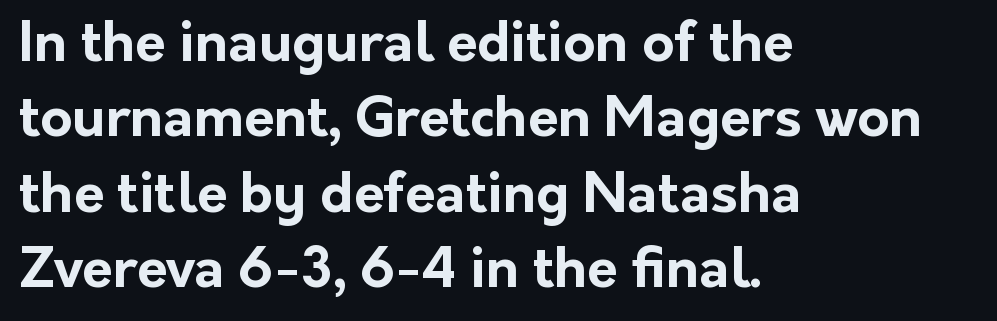
{"serif": "no", "italic": "no", "bold": "yes", "weight": "bold", "width": "normal", "stroke_contrast": "low", "x_height": "medium", "monospaced": "no", "underline": "no", "align": "left", "line_spacing": "normal", "line_spacing_ratio": 1.37, "letter_spacing": "normal", "letter_spacing_em": 0.0, "glyph_px": 55}
